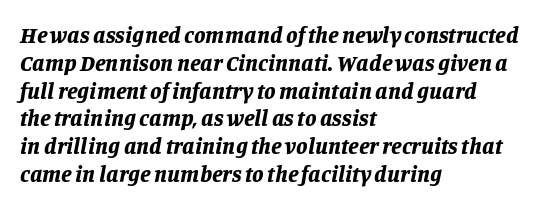
Q: Is the text bold? A: Yes.
Q: Is the text italic (slanted)? A: Yes, it leans right by about 11 degrees.
Q: Is the text underlined? A: No.
Q: How is the paragraph aligned? A: Left-aligned.
Q: Is the spacing between letters normal or unusually wide? A: Normal.
